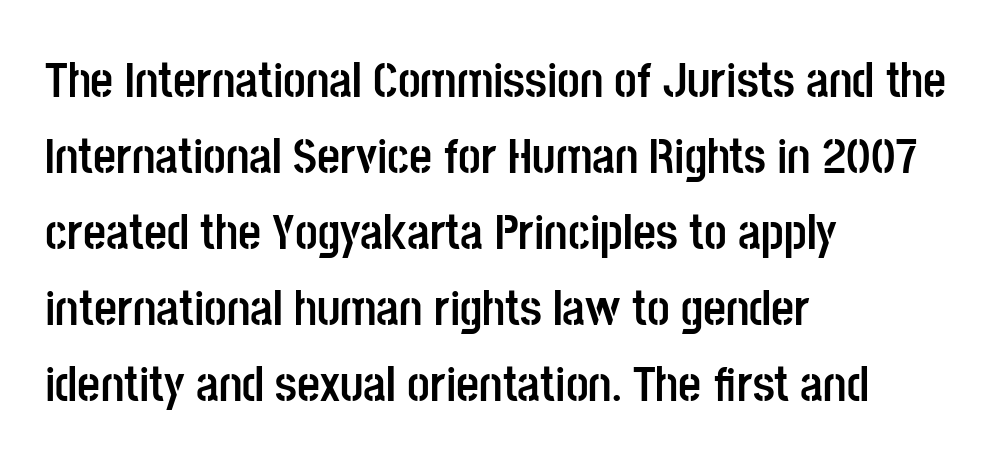
{"serif": "no", "italic": "no", "bold": "yes", "weight": "semibold", "width": "condensed", "stroke_contrast": "low", "x_height": "large", "monospaced": "no", "underline": "no", "align": "left", "line_spacing": "normal", "line_spacing_ratio": 1.52, "letter_spacing": "normal", "letter_spacing_em": 0.0, "glyph_px": 50}
